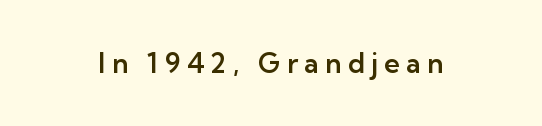
The image shows 27 px text type, upright; set unusually wide letter spacing (+0.24 em), not underlined.
